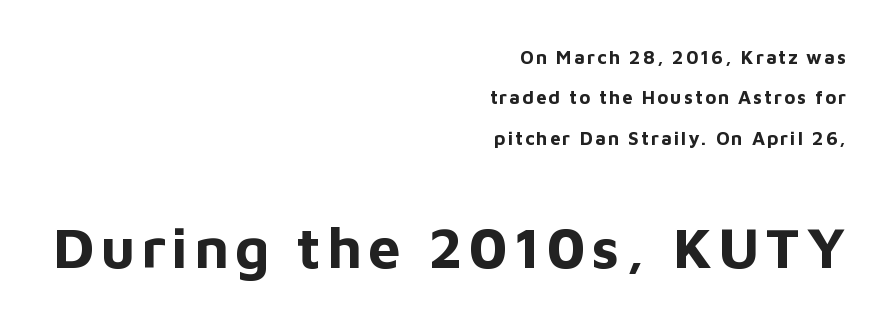
Is the type bold? Yes — the strokes are clearly thick and heavy. Each letter keeps its own natural width here, so spacing adapts to shape. Alignment: flush right. In terms of posture, this sample is upright. This rendering employs a face without finishing strokes, i.e., a sans-serif.
